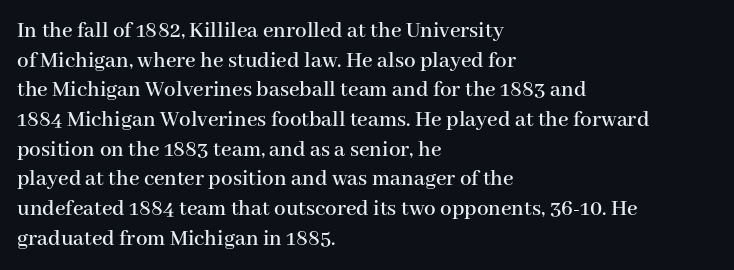
The image shows 23 px text type, upright; set left-aligned, normal line spacing (1.29x), normal letter spacing, not underlined.
